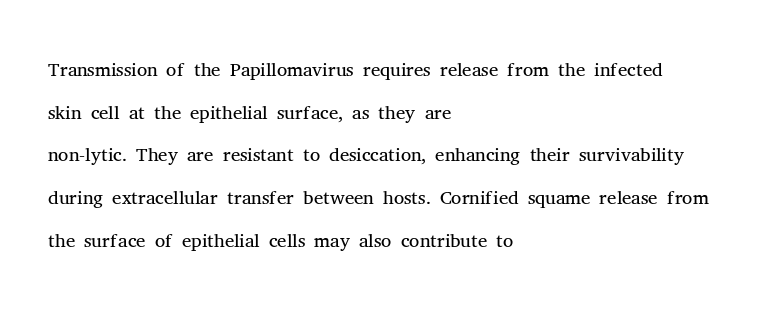
Note the varied advance widths — an 'i' is clearly narrower than an 'm'. Characters remain perfectly vertical along every line. Casual observation: everything's shoved over to the left. A light-to-regular cut is what we see here. The face used here is rendered with its standard letterfit.
